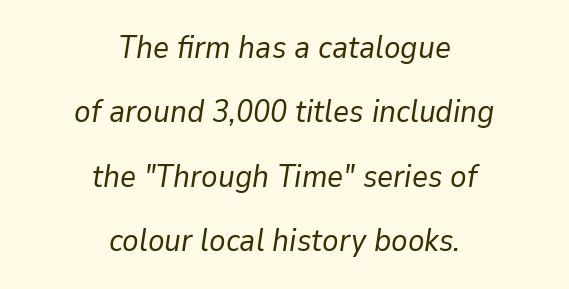
{"italic": "yes", "lean": "right", "slant_degrees": 9, "bold": "no", "weight": "regular", "width": "normal", "stroke_contrast": "low", "x_height": "medium", "monospaced": "no", "underline": "no", "align": "center", "line_spacing": "loose", "line_spacing_ratio": 2.08, "letter_spacing": "normal", "letter_spacing_em": 0.0, "glyph_px": 31}
